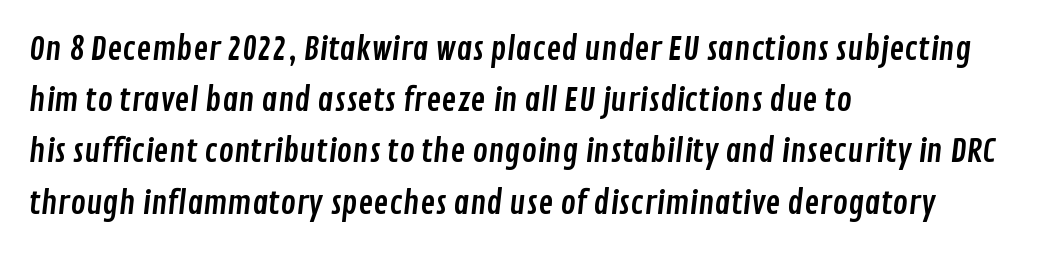
The image shows 32 px condensed sans-serif type; set left-aligned, normal line spacing (1.6x), normal letter spacing, not underlined; low stroke contrast and a medium x-height.
